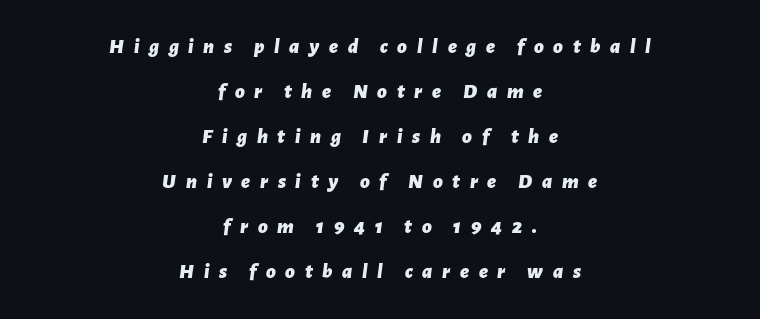
Q: Is the text bold? A: Yes.
Q: Is the text italic (slanted)? A: Yes, it leans right by about 7 degrees.
Q: Is the text underlined? A: No.
Q: How is the paragraph aligned? A: Centered.
Q: Is the spacing between letters normal or unusually wide? A: Unusually wide.
Q: Is the spacing between lines tight, normal or loose? A: Loose.
